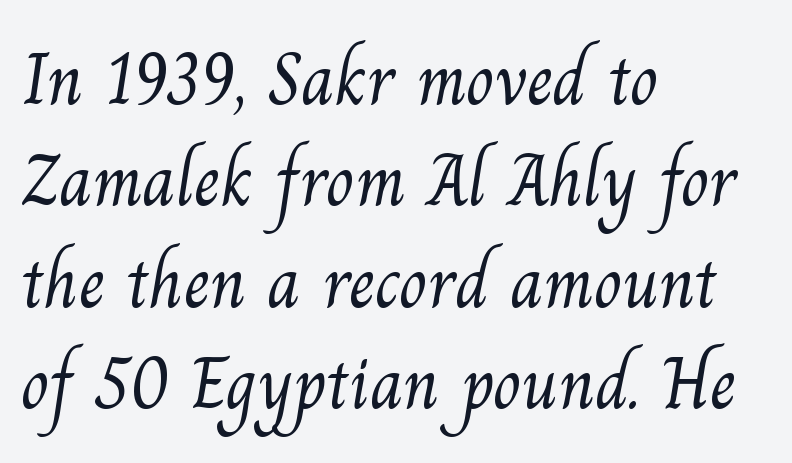
Q: Is the text bold? A: No.
Q: Is the typeface a serif or a sans-serif typeface? A: Serif.
Q: Is the text underlined? A: No.
Q: How is the paragraph aligned? A: Left-aligned.
Q: Is the spacing between letters normal or unusually wide? A: Normal.
Q: Is the spacing between lines tight, normal or loose? A: Normal.
Q: Width (condensed, normal, or wide)? A: Normal.
Q: Stroke contrast? A: Medium.
Q: x-height? A: Small.
Q: Monospaced? A: No.
